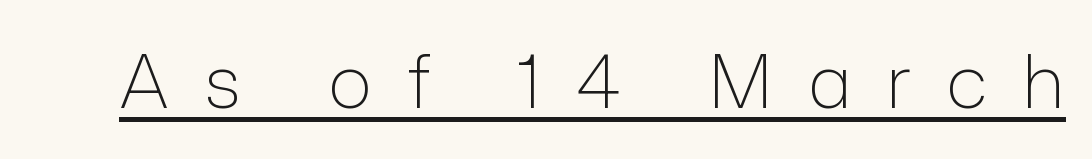
Style check: upright. The glyphs are accompanied by a horizontal stroke just below them. This sample uses expanded letter spacing, leaving extra air between glyphs. A quiet, ordinary-to-light weight characterises the typeface.
